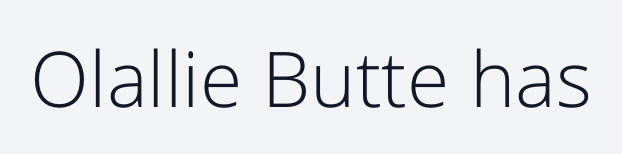
The passage shown has conventional tracking throughout. Each letter keeps its own natural width here, so spacing adapts to shape. Any mark beneath the type? The region is blank. Stroke thickness stays within the range of a standard reading face or lighter. In terms of letterform style, serifs are entirely absent. Nope, not italic — everything's standing straight.
